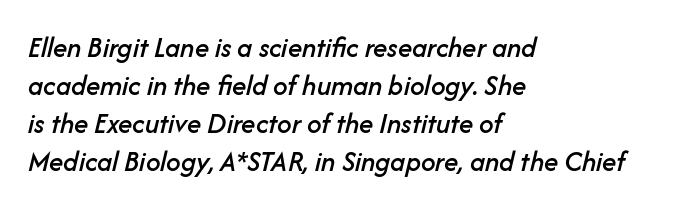
The image shows 29 px text type, italic (leaning right); set left-aligned, normal line spacing (1.31x), normal letter spacing, not underlined; low stroke contrast and a medium x-height.
